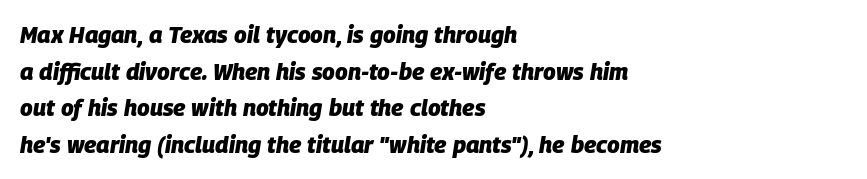
Descender tails drop into unmarked territory. Its strokes are broad and dark, the hallmark of bold type. Evenly set lines give the paragraph a standard silhouette. Between one letter and the next there's only the usual sliver of space. You can tell it's italic because the verticals aren't actually vertical. The lines in this sample share a left origin and differ only in where they stop.
